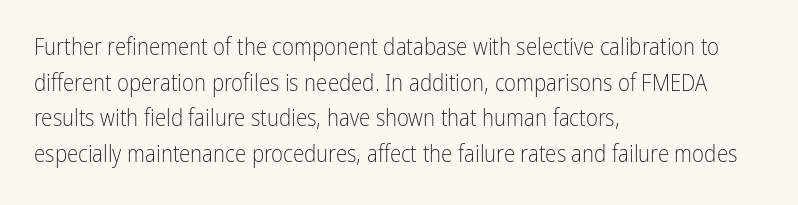
The image shows 23 px text type, upright; set left-aligned, normal line spacing (1.55x), normal letter spacing, not underlined.
